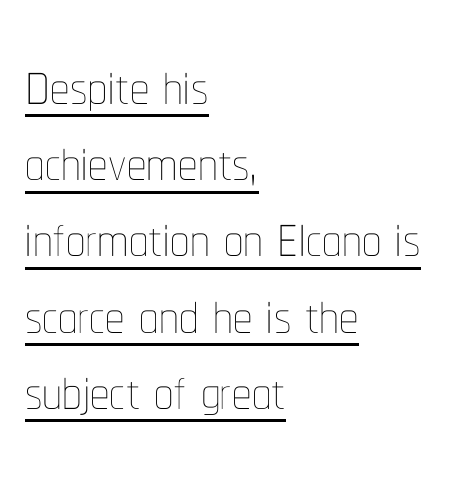
Q: Is the text bold? A: No.
Q: Is the text italic (slanted)? A: No, it is upright.
Q: Is the text underlined? A: Yes.
Q: How is the paragraph aligned? A: Left-aligned.
Q: Is the spacing between letters normal or unusually wide? A: Normal.
Q: Is the spacing between lines tight, normal or loose? A: Tight.
Q: Width (condensed, normal, or wide)? A: Condensed.
Q: Stroke contrast? A: Low.
Q: x-height? A: Medium.
Q: Monospaced? A: No.
